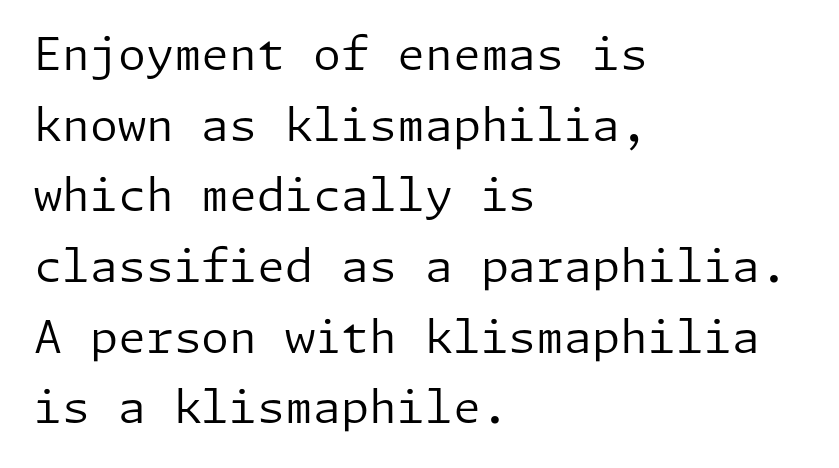
{"serif": "no", "italic": "no", "bold": "no", "weight": "regular", "width": "normal", "stroke_contrast": "low", "x_height": "medium", "underline": "no", "align": "left", "line_spacing": "normal", "line_spacing_ratio": 1.57, "letter_spacing": "normal", "letter_spacing_em": 0.0, "glyph_px": 45}
